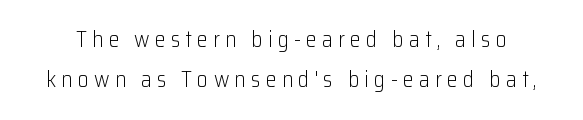
Q: Is the text bold? A: No.
Q: Is the text italic (slanted)? A: No, it is upright.
Q: Is the text underlined? A: No.
Q: Is the spacing between letters normal or unusually wide? A: Unusually wide.
